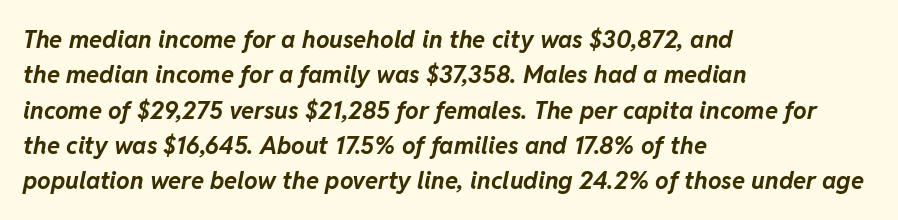
The image shows 24 px bold type, italic (leaning right); set left-aligned, normal line spacing (1.47x), normal letter spacing, not underlined.
